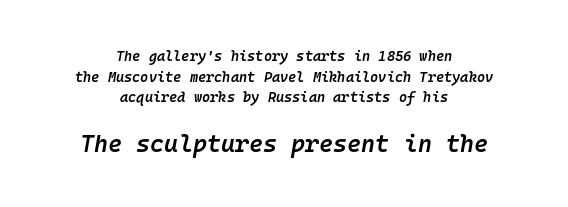
Does the copy run flush right? No — it is centered line by line. An italicized treatment has been applied to the whole sample. Is there much room between lines? A standard amount, neither cramped nor airy. The strokes are fattened partway — semibold, not bold. You could call the tracking neutral — neither tight nor loose.
